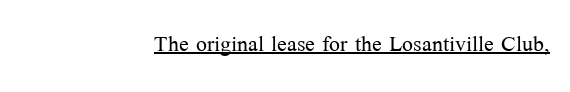
{"serif": "yes", "italic": "no", "bold": "no", "weight": "light", "width": "normal", "stroke_contrast": "medium", "x_height": "medium", "monospaced": "no", "underline": "yes", "align": "right", "letter_spacing": "normal", "letter_spacing_em": 0.0, "glyph_px": 29}
